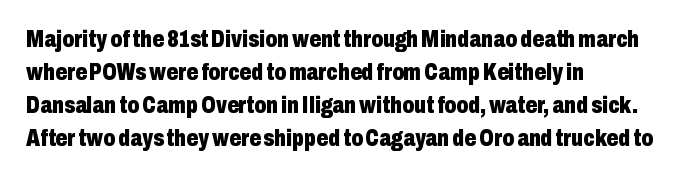
The gaps between neighbouring characters are ordinary and unremarkable. A dark, heavy texture on the line: the type is bold. Leftover space on each line is placed entirely after the last word. Reading down the column, the eye jumps a familiar distance to each next line. This is the regular roman posture of the typeface.
